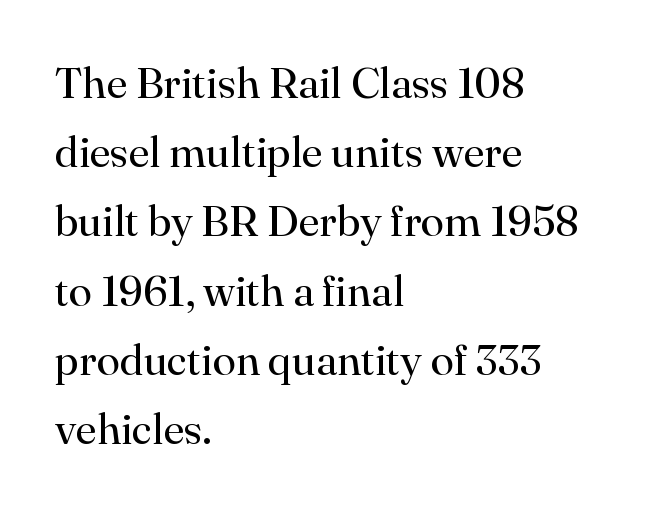
{"serif": "yes", "italic": "no", "bold": "no", "weight": "regular", "width": "normal", "stroke_contrast": "high", "x_height": "small", "monospaced": "no", "underline": "no", "align": "left", "line_spacing": "normal", "line_spacing_ratio": 1.61, "letter_spacing": "normal", "letter_spacing_em": 0.0, "glyph_px": 43}
